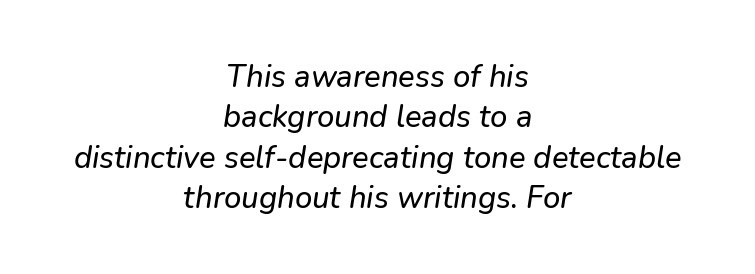
The image shows 31 px text type, italic (leaning right); set centered, normal line spacing (1.3x), normal letter spacing, not underlined; low stroke contrast and a medium x-height.
